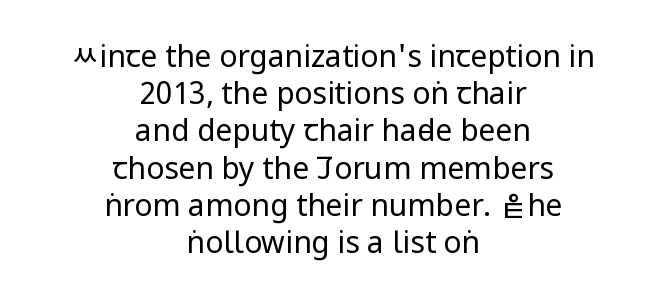
Does the lettering tilt? It doesn't — this is upright. The face used here is rendered with its standard letterfit. Alignment: centered. No word sits above an underline. Each letter's strokes conclude bluntly, with no projecting serifs.
